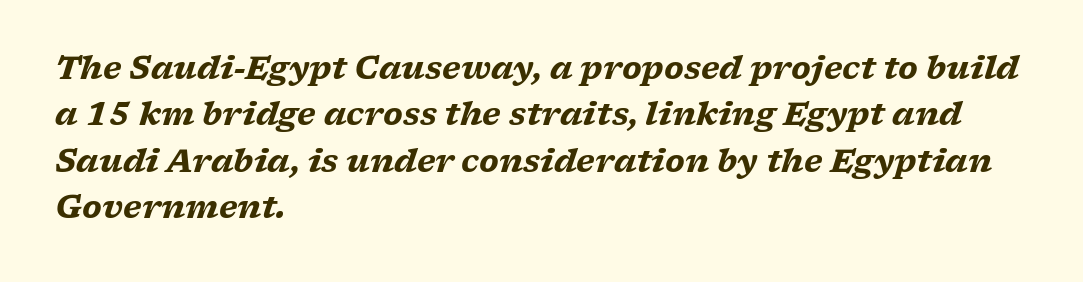
Strokes here are thick enough to call this a true bold. Caption: standard tracking, unaltered. Decoration check: the copy has no underline. This sample uses an oblique cut, with every glyph tilted off the vertical.
